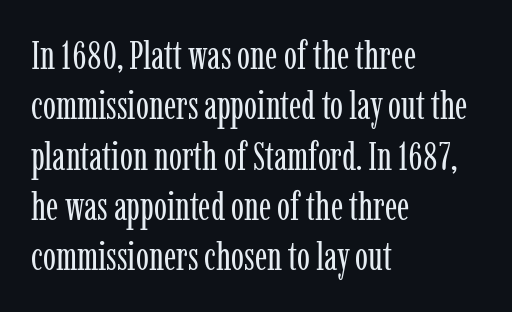
A roman cut, with each character standing at attention. Has an underline been added? It has not. The glyphs in this specimen are seriffed. You could not count columns in this text — the font is proportionally spaced. The passage shown is not bold in any degree. Casual observation: everything's shoved over to the left.
